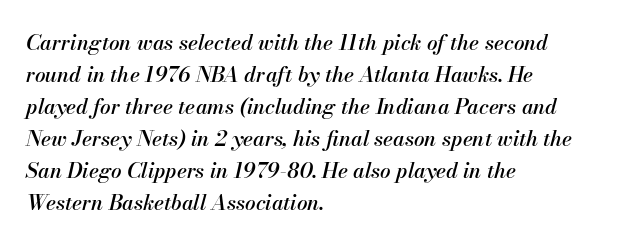
Compared with a centered layout, this one pins lines to the left instead. A normal amount of white space separates one row of letters from the next. Observe the lean: these are italic letterforms. The area under the type is left untouched. The gaps between neighbouring characters are ordinary and unremarkable.
